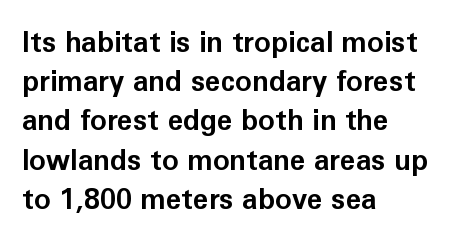
Varying glyph widths throughout — classic text-font behaviour. You can tell it's not italic because the verticals are truly vertical. I'd describe the lettering as bold — thick and assertive. The rows are spaced the way most documents space them. There is no visible air inserted between adjacent glyphs.
